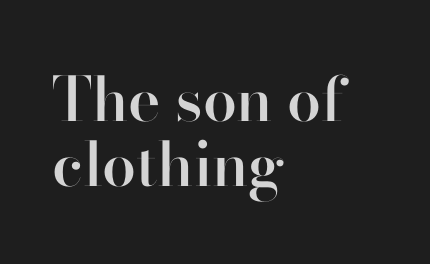
The rendering keeps characters at their native spacing. Designer's note — italics off, roman on. Classification — sans serif. Only glyphs here, with clear space below each row.
